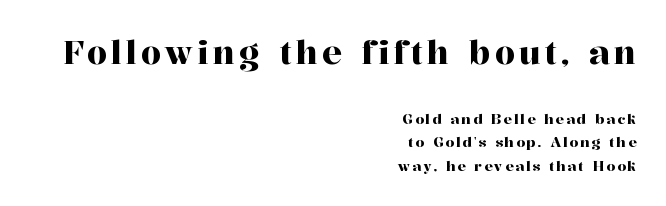
Compare the two chunks: the upper has the greater cap height. This rendering uses right alignment, leaving the left contour irregular. You can tell it's not italic because the verticals are truly vertical. Whoever set this chose a conventional vertical rhythm. Classification — serif.
